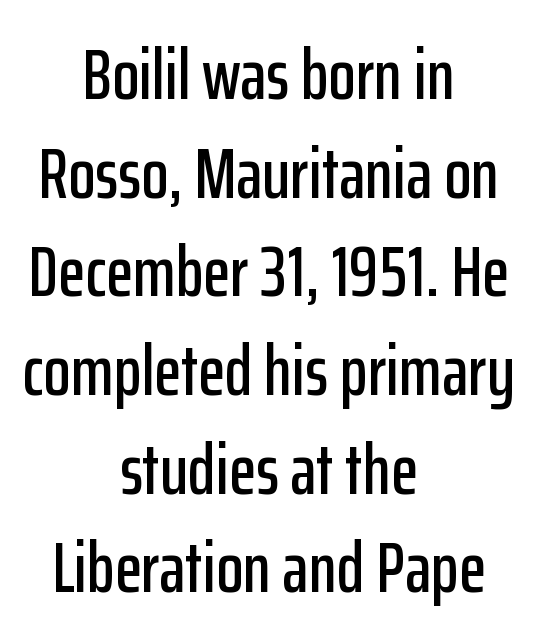
{"serif": "no", "italic": "no", "width": "condensed", "stroke_contrast": "low", "x_height": "medium", "monospaced": "no", "underline": "no", "align": "center", "line_spacing": "normal", "line_spacing_ratio": 1.39, "letter_spacing": "normal", "letter_spacing_em": 0.0, "glyph_px": 71}
